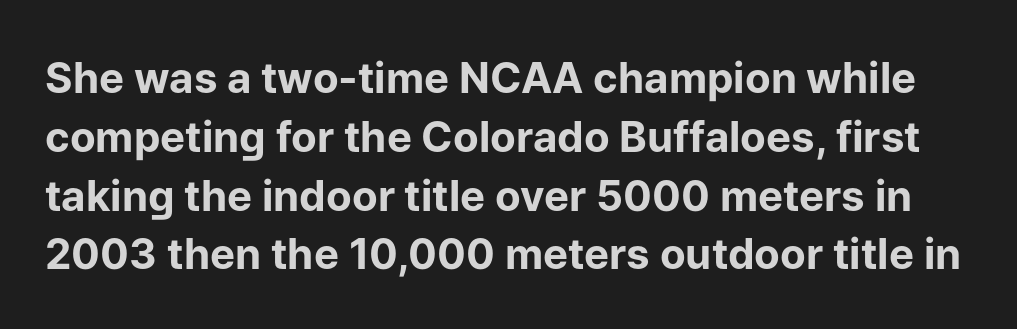
The image shows 42 px bold sans-serif type, upright; set normal line spacing (1.4x), normal letter spacing, not underlined; low stroke contrast and a medium x-height.
